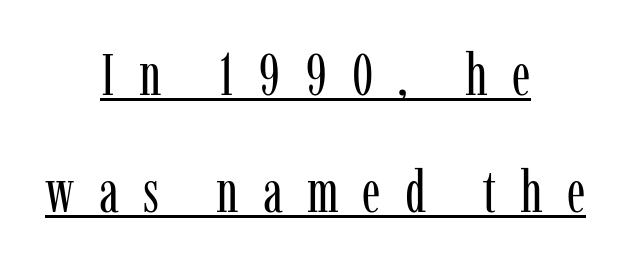
Q: Is the text bold? A: No.
Q: Is the text italic (slanted)? A: No, it is upright.
Q: Is the typeface a serif or a sans-serif typeface? A: Serif.
Q: Is the text underlined? A: Yes.
Q: How is the paragraph aligned? A: Centered.
Q: Is the spacing between letters normal or unusually wide? A: Unusually wide.
Q: Is the spacing between lines tight, normal or loose? A: Loose.
Q: Width (condensed, normal, or wide)? A: Condensed.
Q: Stroke contrast? A: Low.
Q: x-height? A: Medium.
Q: Monospaced? A: No.
